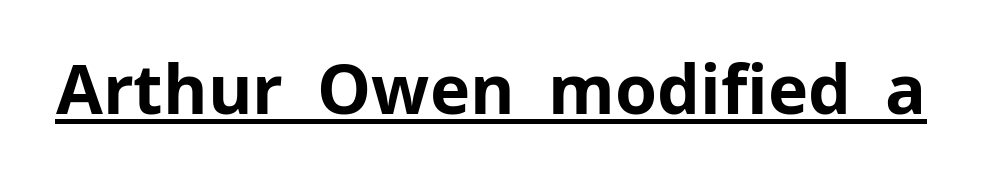
Do the characters align in a grid? No, the font is proportional. Summary of weight: heavy, a full bold. The specimen reads as upright at a glance. Beneath each row of characters lies a ruled line. Each letter's strokes conclude bluntly, with no projecting serifs.
